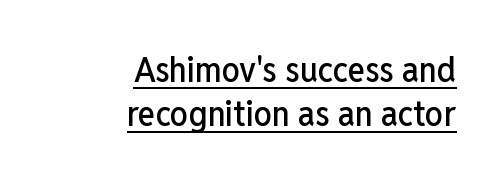
Q: Is the text italic (slanted)? A: No, it is upright.
Q: Is the typeface a serif or a sans-serif typeface? A: Sans-serif.
Q: Is the text underlined? A: Yes.
Q: How is the paragraph aligned? A: Right-aligned.
Q: Is the spacing between letters normal or unusually wide? A: Normal.
Q: Width (condensed, normal, or wide)? A: Condensed.
Q: Stroke contrast? A: Low.
Q: x-height? A: Medium.
Q: Monospaced? A: No.
